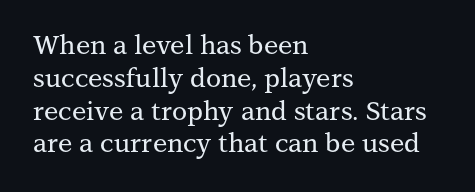
{"italic": "no", "underline": "no", "align": "left", "line_spacing": "normal", "line_spacing_ratio": 1.26, "letter_spacing": "normal", "letter_spacing_em": 0.0, "glyph_px": 26}
